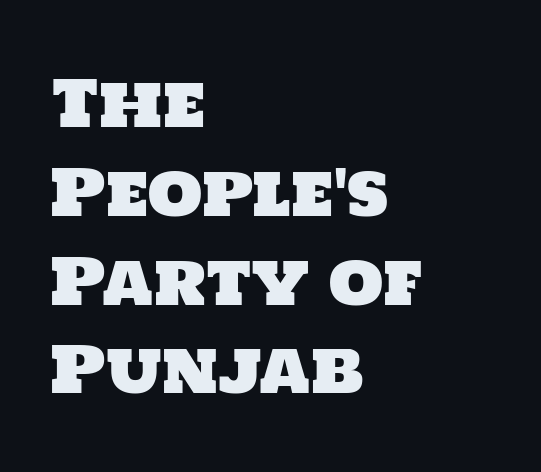
Q: Is the typeface a serif or a sans-serif typeface? A: Sans-serif.
Q: Is the text underlined? A: No.
Q: How is the paragraph aligned? A: Left-aligned.
Q: Is the spacing between letters normal or unusually wide? A: Normal.
Q: Is the spacing between lines tight, normal or loose? A: Normal.
Q: Width (condensed, normal, or wide)? A: Normal.
Q: Stroke contrast? A: Low.
Q: x-height? A: Large.
Q: Monospaced? A: No.
